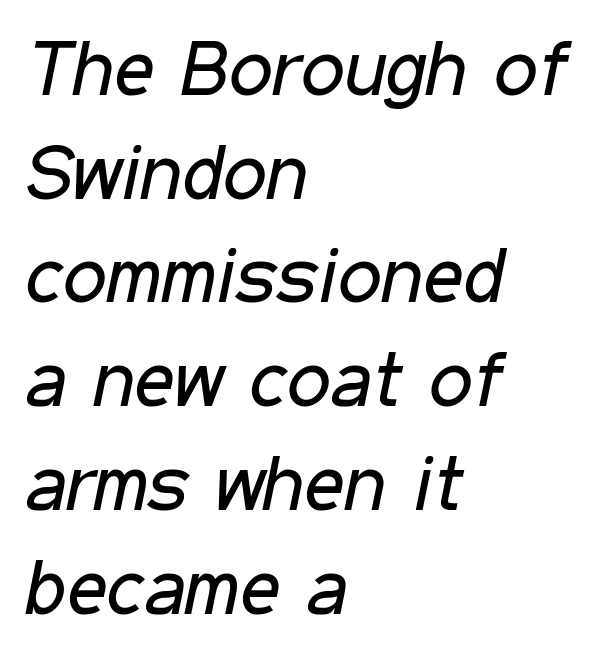
{"italic": "yes", "lean": "right", "slant_degrees": 11, "bold": "no", "weight": "regular", "width": "condensed", "stroke_contrast": "low", "x_height": "medium", "monospaced": "no", "underline": "no", "align": "left", "line_spacing": "normal", "line_spacing_ratio": 1.33, "letter_spacing": "normal", "letter_spacing_em": 0.0, "glyph_px": 78}
